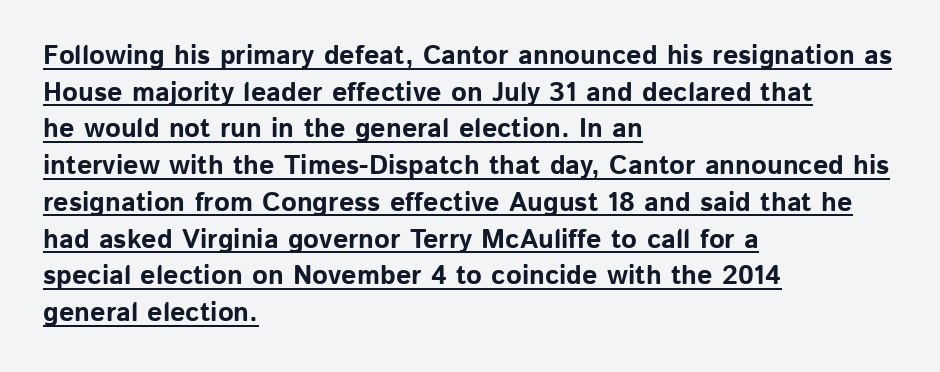
Does a line run under the words? Yes, clearly. Set as a true bold cut, around the 700 mark. The space between consecutive lines is moderate. The letters stand straight up with perfectly vertical stems. Every row of glyphs begins at an identical x-position on the left.
